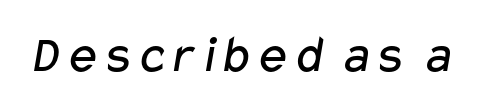
The image shows 53 px regular-weight, wide sans-serif type; set normal letter spacing, not underlined; low stroke contrast and a medium x-height.
